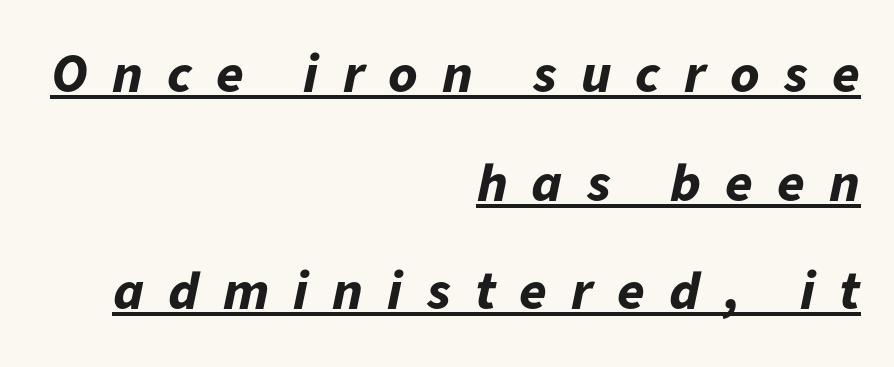
The image shows 56 px bold type, italic (leaning right); set right-aligned, loose line spacing (1.94x), unusually wide letter spacing (+0.43 em), underlined; low stroke contrast and a medium x-height.
